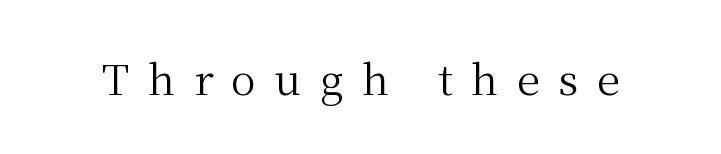
{"serif": "yes", "italic": "no", "bold": "no", "weight": "regular", "width": "normal", "stroke_contrast": "medium", "x_height": "medium", "monospaced": "no", "underline": "no", "letter_spacing": "wide", "letter_spacing_em": 0.44, "glyph_px": 42}
